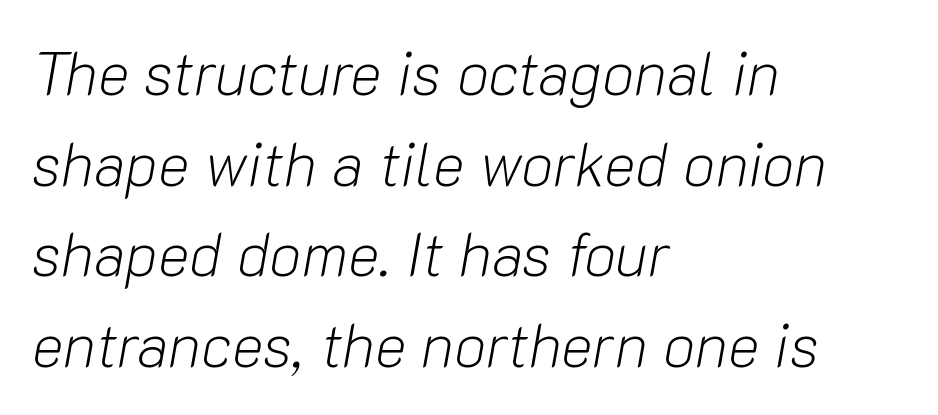
Q: Is the text bold? A: No.
Q: Is the text italic (slanted)? A: Yes, it leans right by about 10 degrees.
Q: Is the text underlined? A: No.
Q: How is the paragraph aligned? A: Left-aligned.
Q: Is the spacing between letters normal or unusually wide? A: Normal.
Q: Is the spacing between lines tight, normal or loose? A: Normal.
Q: Width (condensed, normal, or wide)? A: Normal.
Q: Stroke contrast? A: Low.
Q: x-height? A: Medium.
Q: Monospaced? A: No.
